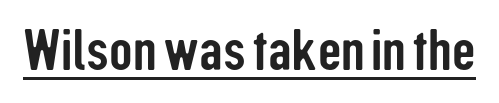
The image shows 58 px condensed sans-serif type, upright; set normal letter spacing, underlined; low stroke contrast and a medium x-height.
